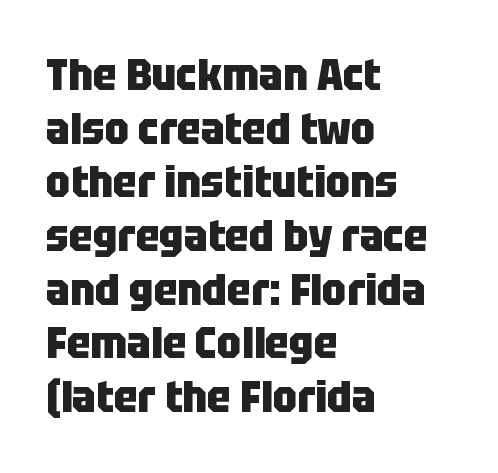
The image shows 44 px heavy, condensed sans-serif type, upright; set left-aligned, line spacing 1.22x, normal letter spacing, not underlined; low stroke contrast and a large x-height.
